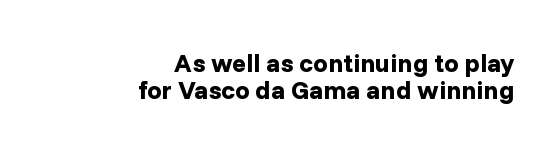
Q: Is the text bold? A: Yes.
Q: Is the text italic (slanted)? A: No, it is upright.
Q: Is the text underlined? A: No.
Q: How is the paragraph aligned? A: Right-aligned.
Q: Is the spacing between letters normal or unusually wide? A: Normal.
Q: Is the spacing between lines tight, normal or loose? A: Tight.
